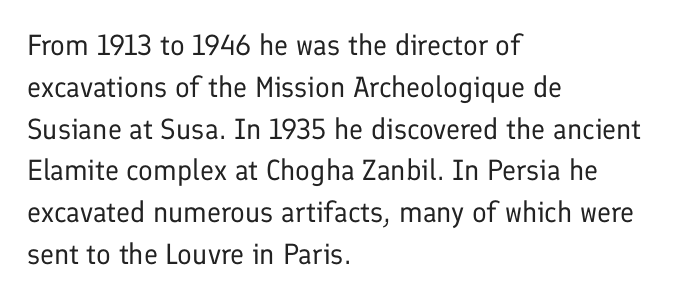
{"serif": "no", "italic": "no", "bold": "no", "weight": "regular", "width": "normal", "stroke_contrast": "low", "x_height": "medium", "monospaced": "no", "underline": "no", "align": "left", "line_spacing": "normal", "line_spacing_ratio": 1.44, "letter_spacing": "normal", "letter_spacing_em": 0.0, "glyph_px": 29}
